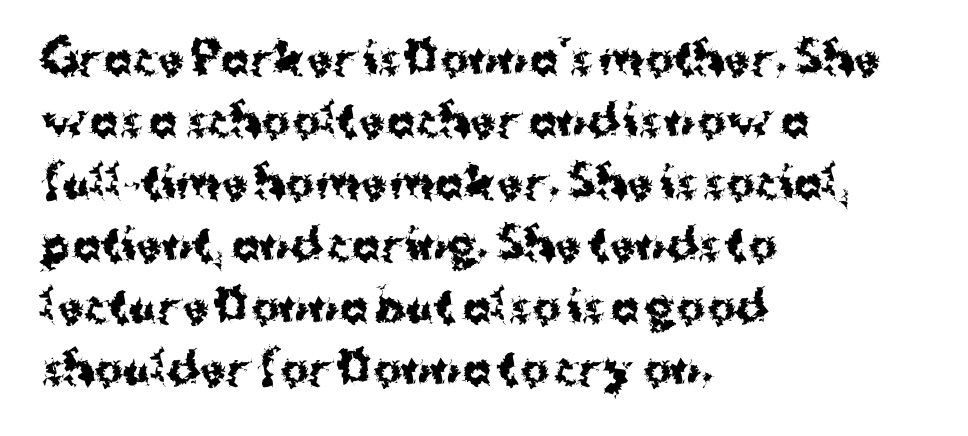
The image shows 43 px bold sans-serif type, upright; set left-aligned, normal line spacing (1.44x), normal letter spacing, not underlined; medium stroke contrast and a medium x-height.
